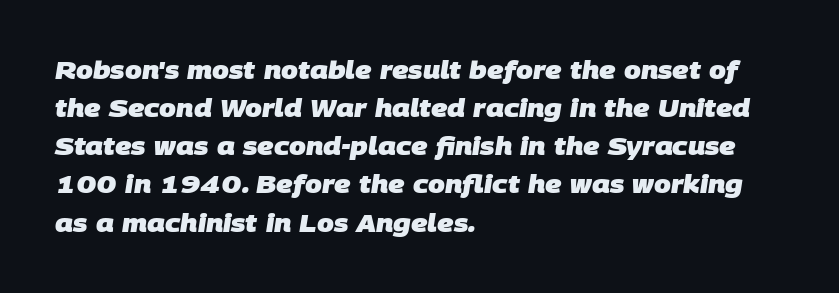
Q: Is the text bold? A: Yes.
Q: Is the text underlined? A: No.
Q: How is the paragraph aligned? A: Left-aligned.
Q: Is the spacing between letters normal or unusually wide? A: Normal.
Q: Is the spacing between lines tight, normal or loose? A: Normal.
